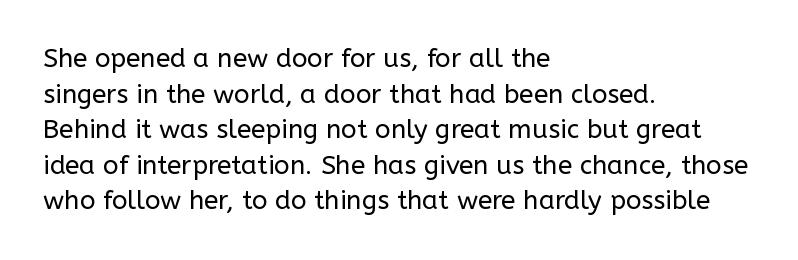
The image shows 26 px text type, upright; set left-aligned, normal line spacing (1.37x), normal letter spacing, not underlined.
